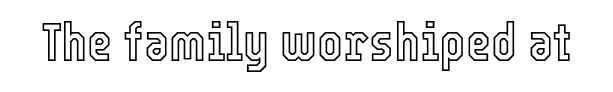
{"italic": "no", "width": "condensed", "x_height": "medium", "monospaced": "no", "underline": "no", "letter_spacing": "normal", "letter_spacing_em": 0.0, "glyph_px": 54}
